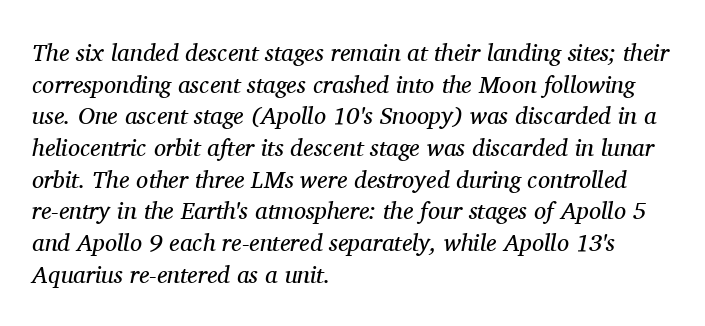
The text block is weighted toward the left margin, trailing off unevenly rightward. The zone under the glyphs is completely vacant. The letters sit at their default tracking, neither squeezed nor spread. Notice how descenders clear the ascenders below comfortably — that's standard leading. The characters are drawn with everyday or finer stroke widths.
